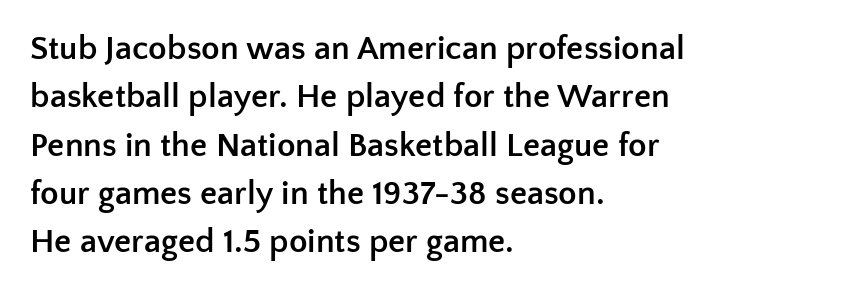
Q: Is the text bold? A: Yes.
Q: Is the text italic (slanted)? A: No, it is upright.
Q: Is the typeface a serif or a sans-serif typeface? A: Sans-serif.
Q: Is the text underlined? A: No.
Q: How is the paragraph aligned? A: Left-aligned.
Q: Is the spacing between letters normal or unusually wide? A: Normal.
Q: Is the spacing between lines tight, normal or loose? A: Normal.
Q: Width (condensed, normal, or wide)? A: Normal.
Q: Stroke contrast? A: Low.
Q: x-height? A: Medium.
Q: Monospaced? A: No.
